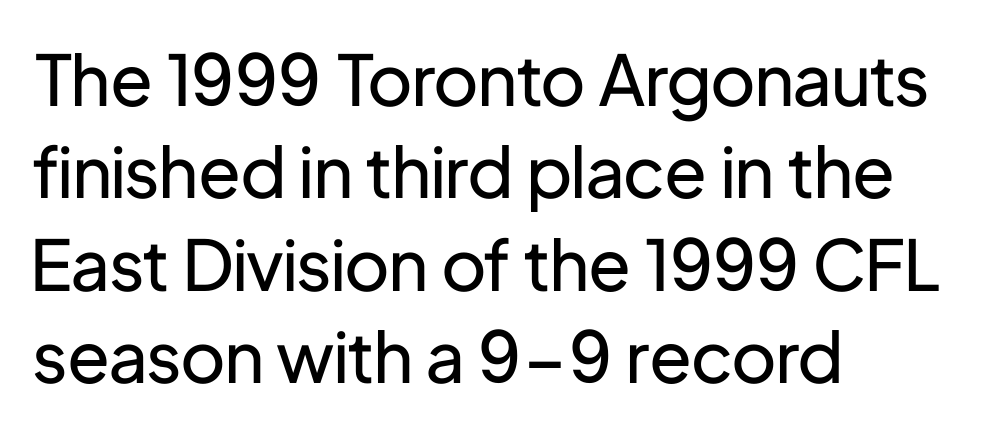
{"serif": "no", "italic": "no", "bold": "no", "weight": "regular", "width": "normal", "stroke_contrast": "low", "x_height": "medium", "monospaced": "no", "underline": "no", "align": "left", "line_spacing": "normal", "line_spacing_ratio": 1.32, "letter_spacing": "normal", "letter_spacing_em": 0.0, "glyph_px": 70}
